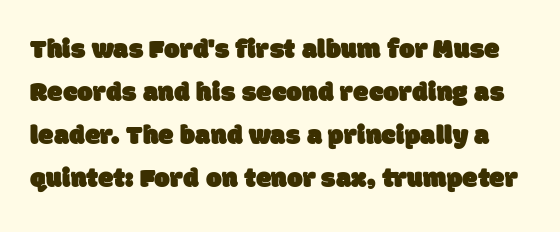
The image shows 28 px sans-serif type; set normal line spacing (1.53x), normal letter spacing, not underlined; low stroke contrast and a large x-height.
